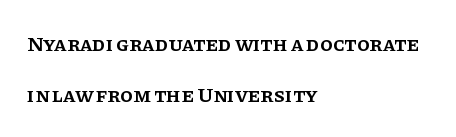
Q: Is the text bold? A: Semi-bold.
Q: Is the text italic (slanted)? A: No, it is upright.
Q: Is the text underlined? A: No.
Q: How is the paragraph aligned? A: Left-aligned.
Q: Is the spacing between letters normal or unusually wide? A: Normal.
Q: Is the spacing between lines tight, normal or loose? A: Loose.
